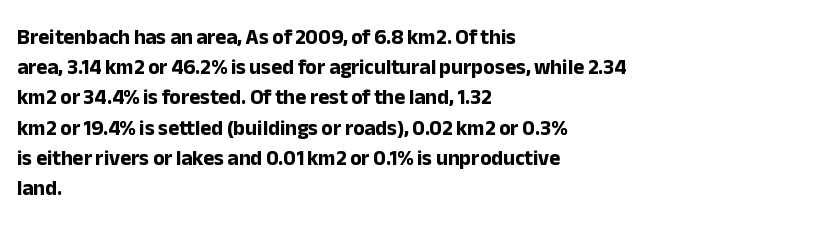
{"italic": "no", "bold": "yes", "underline": "no", "align": "left", "line_spacing": "normal", "line_spacing_ratio": 1.44, "letter_spacing": "normal", "letter_spacing_em": 0.0, "glyph_px": 21}
